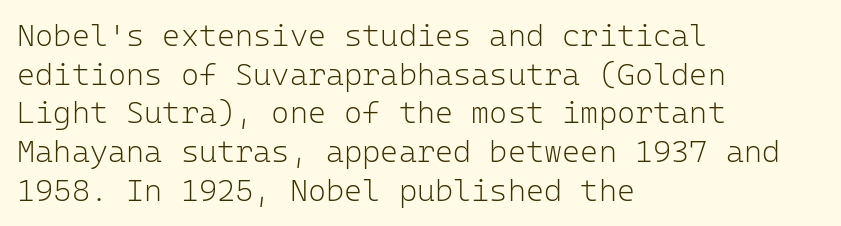
{"serif": "no", "italic": "no", "bold": "no", "weight": "light", "width": "normal", "stroke_contrast": "low", "x_height": "medium", "monospaced": "yes", "underline": "no", "align": "left", "line_spacing": "normal", "line_spacing_ratio": 1.25, "letter_spacing": "normal", "letter_spacing_em": 0.0, "glyph_px": 31}
